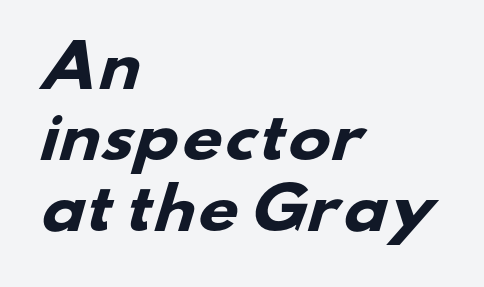
The passage shown has conventional tracking throughout. The glyphs in this specimen are sans serif. Only glyphs here, with clear space below each row. Reading down the block, your eye returns to a fixed left position each line.
